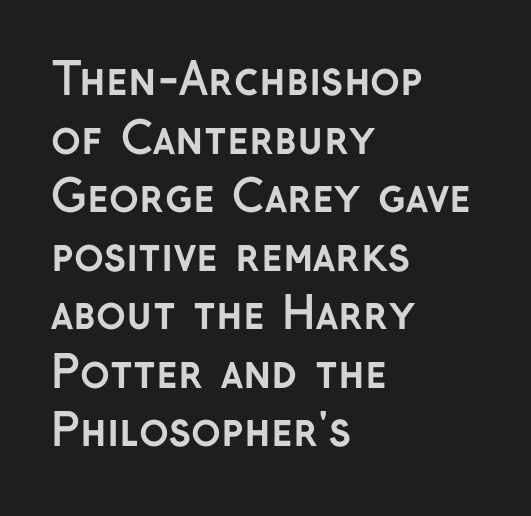
The image shows 44 px semibold sans-serif type, upright; set left-aligned, normal line spacing (1.33x), normal letter spacing, not underlined; low stroke contrast and a medium x-height.
